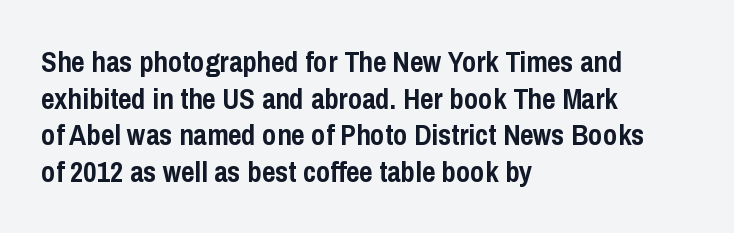
{"serif": "no", "italic": "no", "bold": "yes", "weight": "semibold", "width": "condensed", "stroke_contrast": "low", "x_height": "medium", "monospaced": "no", "underline": "no", "align": "left", "line_spacing": "normal", "line_spacing_ratio": 1.26, "letter_spacing": "normal", "letter_spacing_em": 0.0, "glyph_px": 29}
